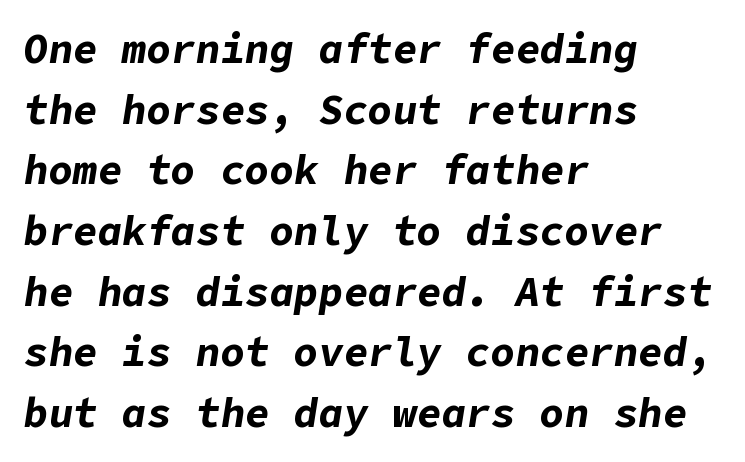
Q: Is the text bold? A: Yes.
Q: Is the text italic (slanted)? A: Yes, it leans right by about 9 degrees.
Q: Is the text underlined? A: No.
Q: How is the paragraph aligned? A: Left-aligned.
Q: Is the spacing between letters normal or unusually wide? A: Normal.
Q: Is the spacing between lines tight, normal or loose? A: Normal.
Q: Width (condensed, normal, or wide)? A: Normal.
Q: Stroke contrast? A: Low.
Q: x-height? A: Medium.
